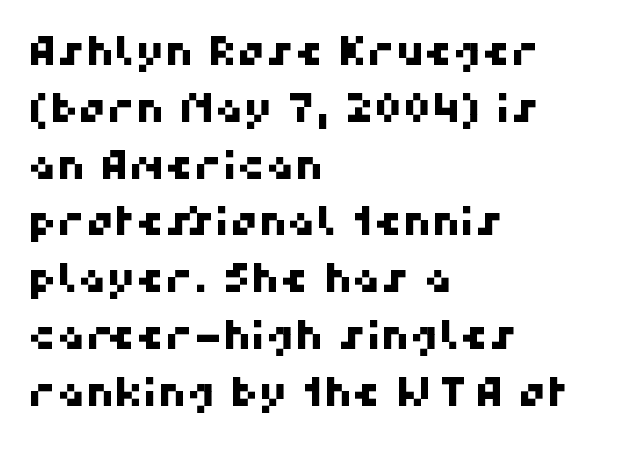
The image shows 40 px sans-serif type; set left-aligned, normal line spacing (1.42x), normal letter spacing, not underlined; high stroke contrast and a medium x-height.
